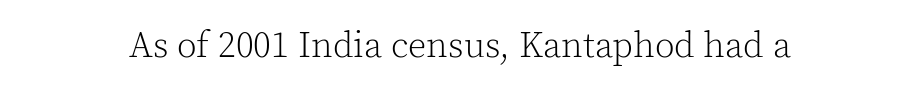
Each row of text sits above clean, open space. This is not heavy type; no bold has been used. No italicization has been applied; the sample stays upright. The passage shown is typeset with a serif family. Nobody touched the tracking dial on this one.
